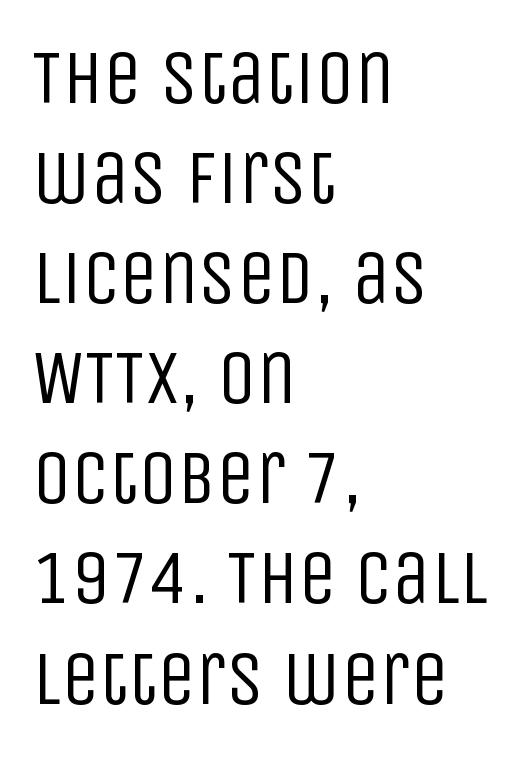
{"serif": "no", "italic": "no", "bold": "no", "weight": "regular", "width": "condensed", "stroke_contrast": "low", "x_height": "large", "monospaced": "no", "underline": "no", "align": "left", "line_spacing": "normal", "line_spacing_ratio": 1.3, "letter_spacing": "normal", "letter_spacing_em": 0.0, "glyph_px": 77}
